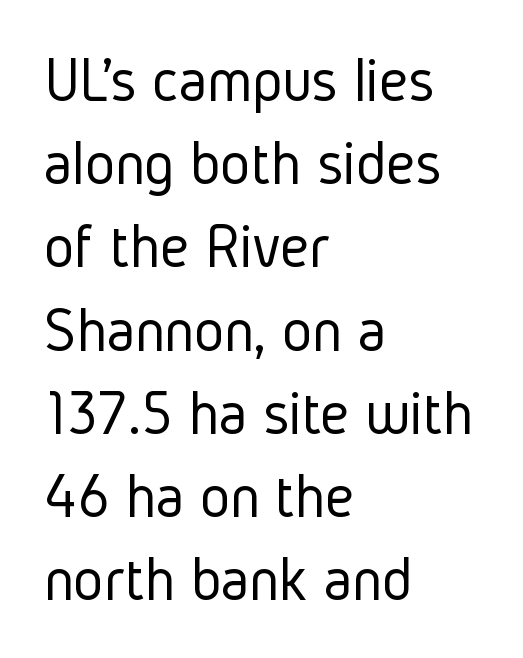
The image shows 64 px light, condensed sans-serif type, upright; set left-aligned, normal line spacing (1.3x), normal letter spacing, not underlined; low stroke contrast and a medium x-height.
